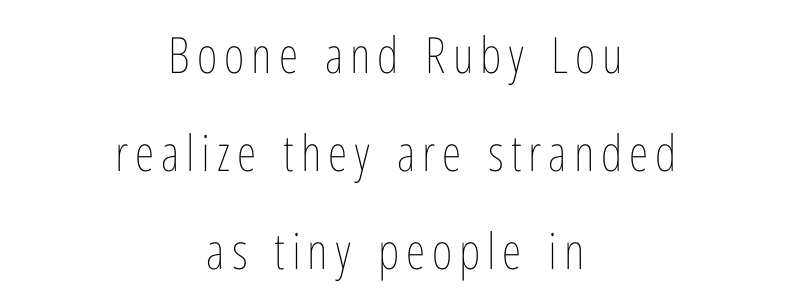
The image shows 50 px thin, condensed type, upright; set centered, loose line spacing (1.96x), not underlined; low stroke contrast and a medium x-height.
